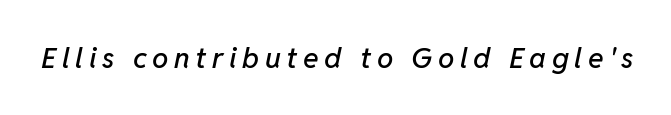
Q: Is the text italic (slanted)? A: Yes, it leans right by about 11 degrees.
Q: Is the text underlined? A: No.
Q: Width (condensed, normal, or wide)? A: Normal.
Q: Stroke contrast? A: Low.
Q: x-height? A: Medium.
Q: Monospaced? A: No.
